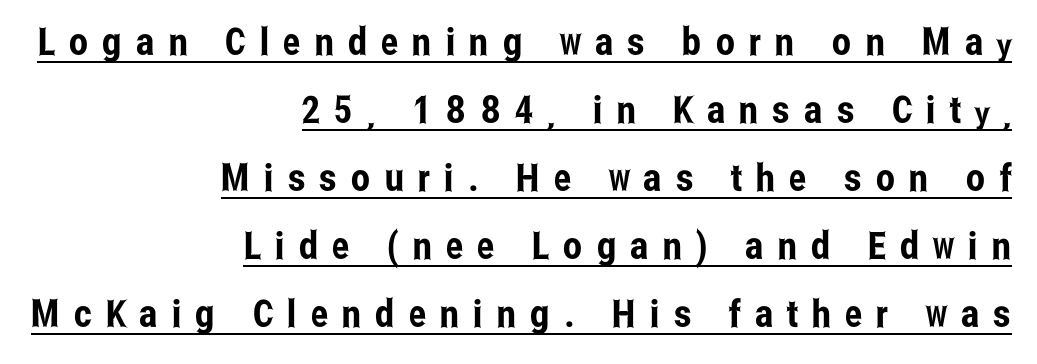
The setting favours the right margin, as signatures and pull-quotes sometimes do. Type style note: lacks serifs. Character widths vary here, with narrow letters taking less room than wide ones. Vertical strokes here are truly vertical.
